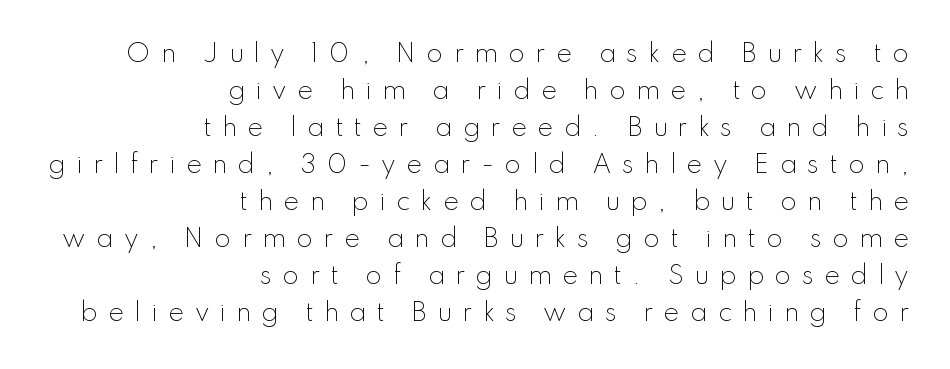
{"italic": "no", "bold": "no", "underline": "no", "align": "right", "line_spacing": "normal", "line_spacing_ratio": 1.54, "letter_spacing": "wide", "letter_spacing_em": 0.43, "glyph_px": 24}
